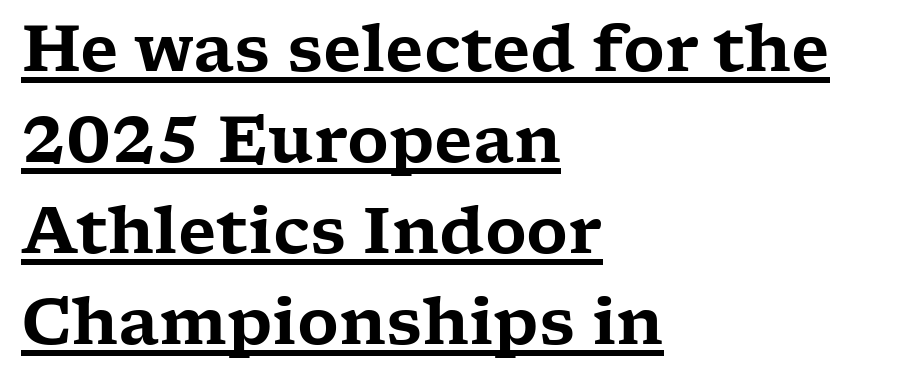
{"serif": "yes", "italic": "no", "width": "wide", "stroke_contrast": "low", "x_height": "medium", "monospaced": "no", "underline": "yes", "align": "left", "line_spacing": "normal", "line_spacing_ratio": 1.42, "letter_spacing": "normal", "letter_spacing_em": 0.0, "glyph_px": 64}
